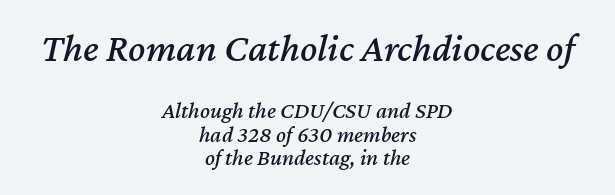
This sample has the flowing, uneven cadence of proportional lettering. Compared with typical body copy, the letter spacing here is the same. These lines stack symmetrically, like a column narrowing and widening about its center. An italicized treatment has been applied to the whole sample.
